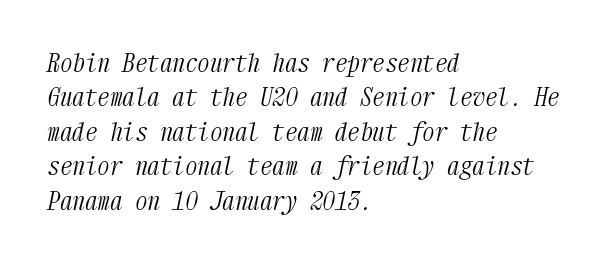
There is no visible air inserted between adjacent glyphs. The typography opts for an oblique posture over an upright one. Horizontal alignment here is leftward, the default for most running prose. Regular leading.
